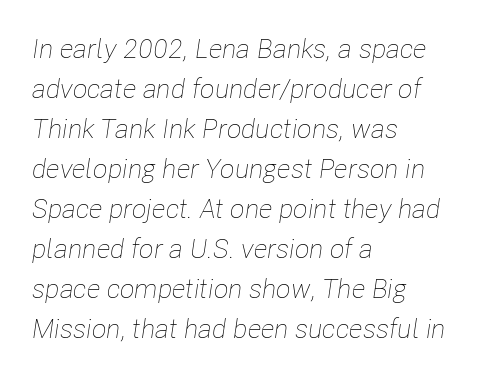
Line starts are locked; line ends wander. A quiet, ordinary-to-light weight characterises the typeface. Observe the lean: these are italic letterforms. The type is set solid horizontally, with unmodified tracking. Students, observe: this is what conventionally led text looks like.
